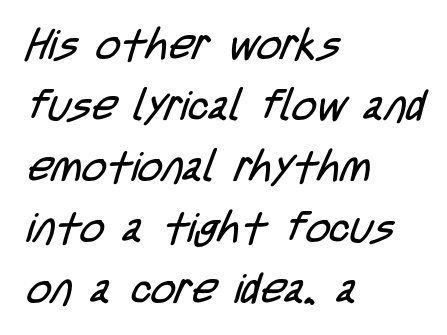
The image shows 42 px regular-weight, condensed sans-serif type; set left-aligned, normal line spacing (1.45x), normal letter spacing, not underlined; low stroke contrast and a large x-height.
